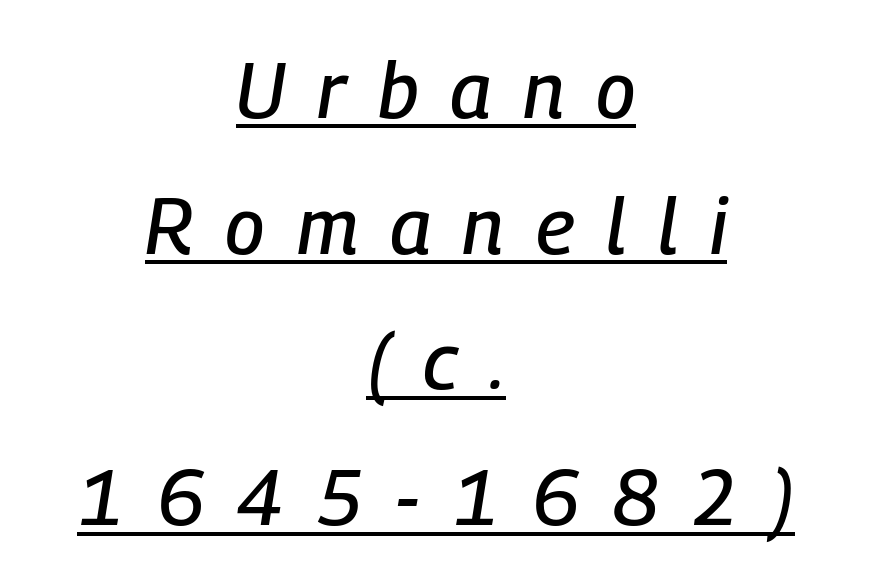
Q: Is the text italic (slanted)? A: Yes, it leans right by about 9 degrees.
Q: Is the text underlined? A: Yes.
Q: How is the paragraph aligned? A: Centered.
Q: Is the spacing between letters normal or unusually wide? A: Unusually wide.
Q: Width (condensed, normal, or wide)? A: Condensed.
Q: Stroke contrast? A: Low.
Q: x-height? A: Medium.
Q: Monospaced? A: No.
